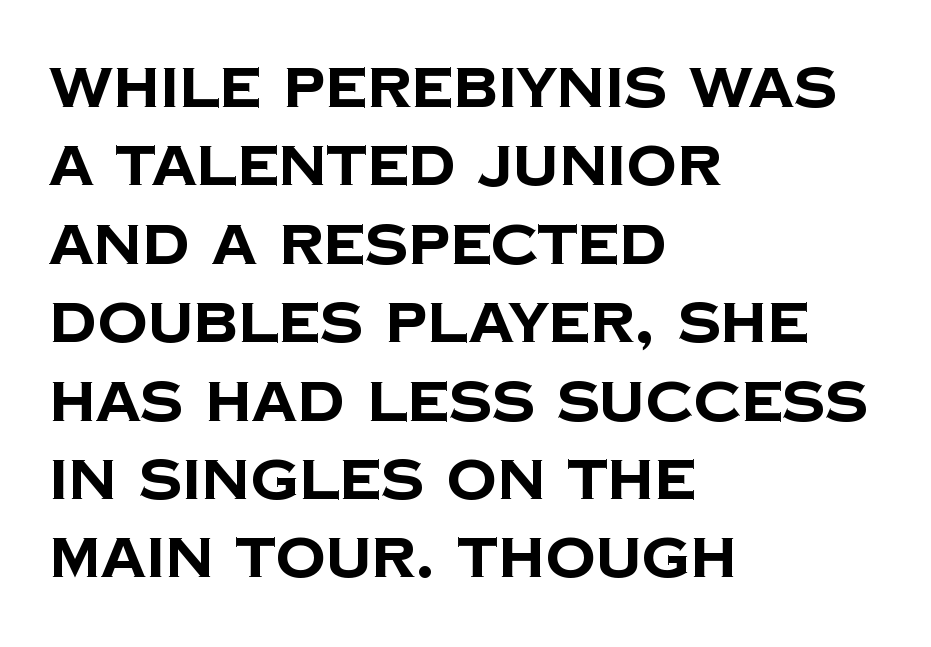
Honestly, the row spacing looks completely unremarkable. What kind of face is this? One without serifs — a sans. Do the characters align in a grid? No, the font is proportional. The lines in this sample share a left origin and differ only in where they stop.
